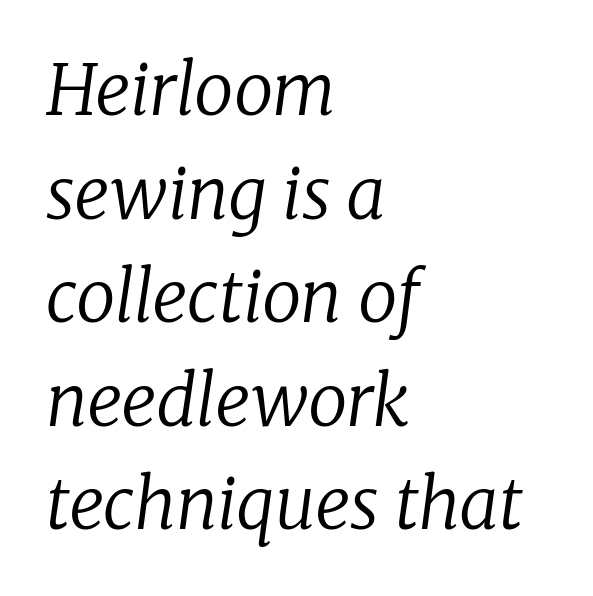
The letters advance in unequal steps, a hallmark of proportional type. If you drew a line through each stem, it would be angled. Spacing between characters is what you'd get straight out of the box. The lines sit at an ordinary, default distance from one another. No word sits above an underline.
